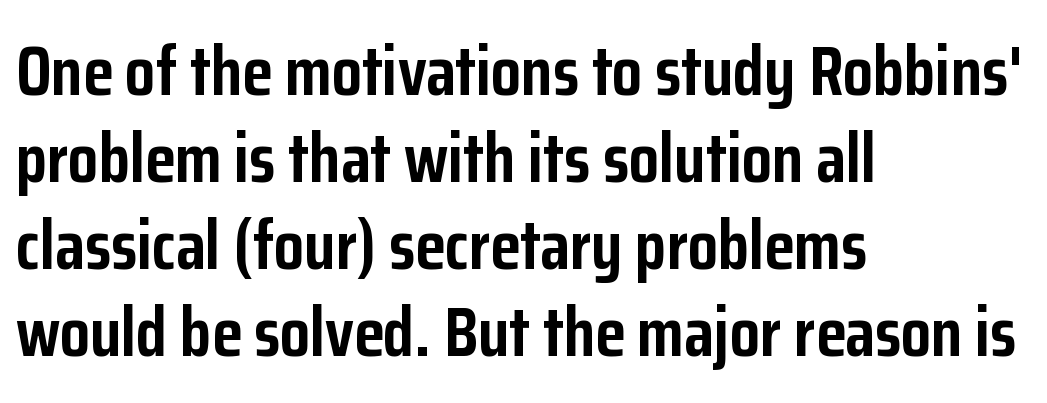
Short and long lines alike share a common starting point at left. Serif or sans? Sans — the stroke terminals are bare. These lines keep a tight, regular rhythm from letter to letter. This sample uses an upright cut, with every glyph sitting square on the baseline. Is this a fixed-width face? No — the glyphs have proportional, varying widths. Horizontal bands of white between lines are of average thickness.
